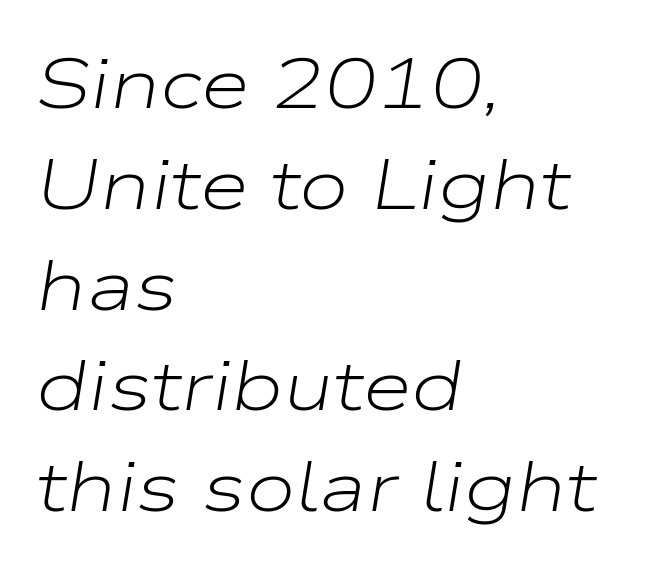
The image shows 71 px light, wide type, italic (leaning right); set left-aligned, normal line spacing (1.42x), normal letter spacing, not underlined; low stroke contrast and a medium x-height.
